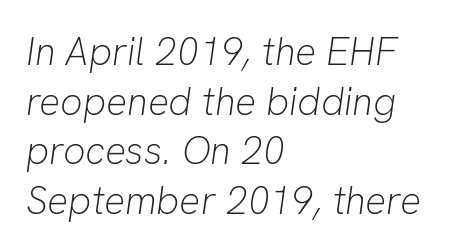
Lines of text with bare space underneath. Looking at the ascenders, they clearly lean. On a weight scale, this lands at 450 or below. Proportional: the letters do not fall into vertical columns. These lines stack with their left ends in a neat column.
